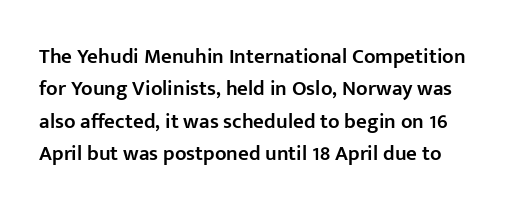
Q: Is the text bold? A: Semi-bold.
Q: Is the text italic (slanted)? A: No, it is upright.
Q: Is the text underlined? A: No.
Q: Is the spacing between letters normal or unusually wide? A: Normal.
Q: Is the spacing between lines tight, normal or loose? A: Normal.
